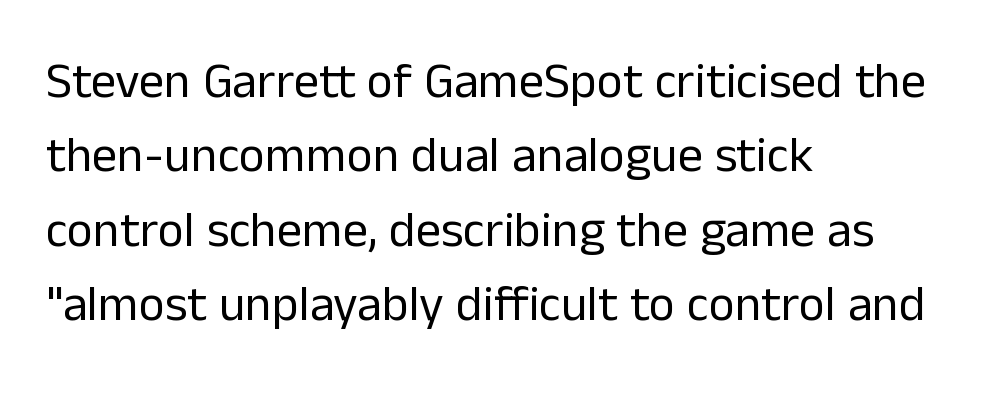
Proportional: the letters do not fall into vertical columns. The passage shown is not underscored anywhere. Caption: multi-line text, flush left, ragged right. The weight tops out at a normal text grade. Short note: letters normally spaced.
